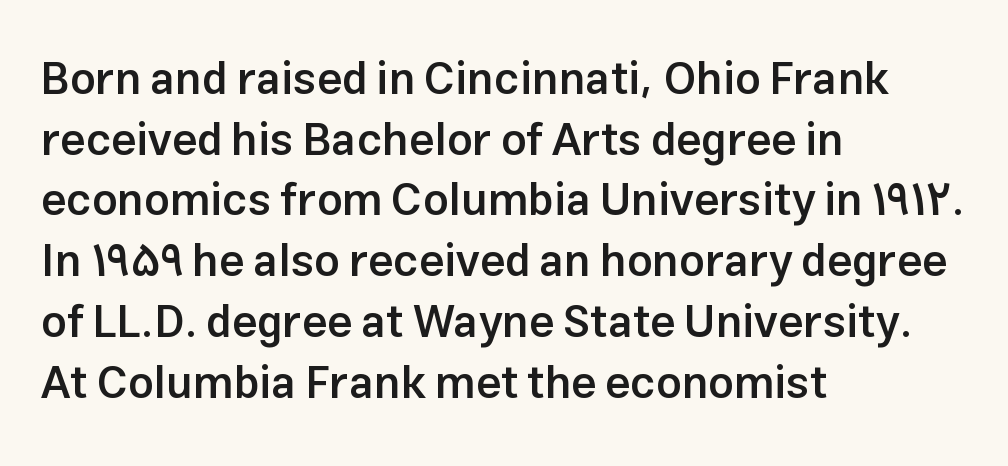
Q: Is the text bold? A: Semi-bold.
Q: Is the text italic (slanted)? A: No, it is upright.
Q: Is the typeface a serif or a sans-serif typeface? A: Sans-serif.
Q: Is the text underlined? A: No.
Q: How is the paragraph aligned? A: Left-aligned.
Q: Is the spacing between letters normal or unusually wide? A: Normal.
Q: Is the spacing between lines tight, normal or loose? A: Normal.
Q: Width (condensed, normal, or wide)? A: Normal.
Q: Stroke contrast? A: Low.
Q: x-height? A: Medium.
Q: Monospaced? A: No.
